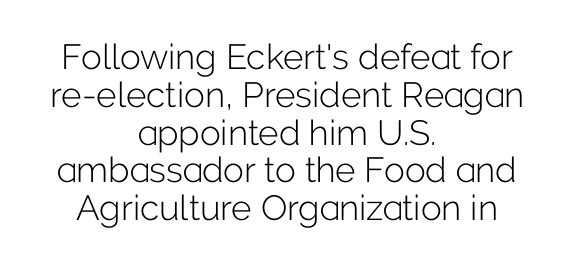
The image shows 35 px light sans-serif type, upright; set centered, tight line spacing (1.08x), normal letter spacing, not underlined; low stroke contrast and a medium x-height.
